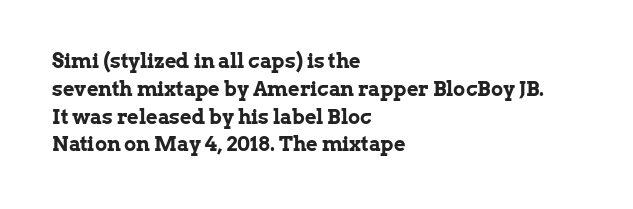
Is there any slant? The stems are plumb. Notice how thick the strokes are: this is what a full bold looks like. The vertical gap from one line to the next is medium. Leftover space on each line is placed entirely after the last word. The zone under the glyphs is completely vacant.
